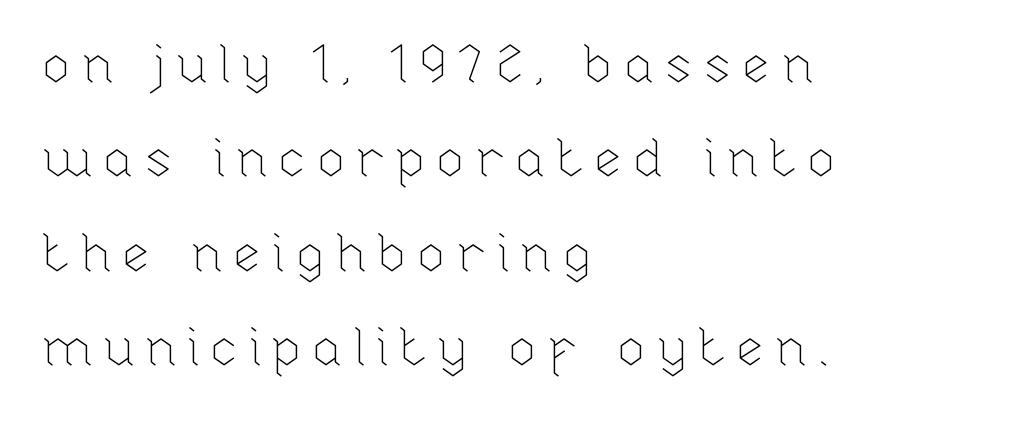
Q: Is the text bold? A: No.
Q: Is the text italic (slanted)? A: No, it is upright.
Q: Is the text underlined? A: No.
Q: How is the paragraph aligned? A: Left-aligned.
Q: Width (condensed, normal, or wide)? A: Normal.
Q: Stroke contrast? A: Low.
Q: x-height? A: Medium.
Q: Monospaced? A: No.
